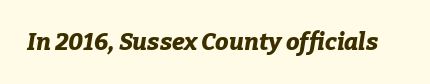
Does the weight exceed regular? Yes, all the way to bold. The text carries the slant typical of an italic or oblique font. This rendering leaves character spacing at its baseline value. Descender tails drop into unmarked territory.
